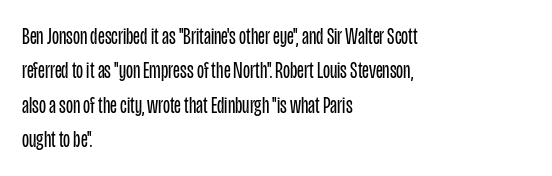
The image shows 23 px text type, upright; set left-aligned, normal line spacing (1.49x), normal letter spacing, not underlined.
